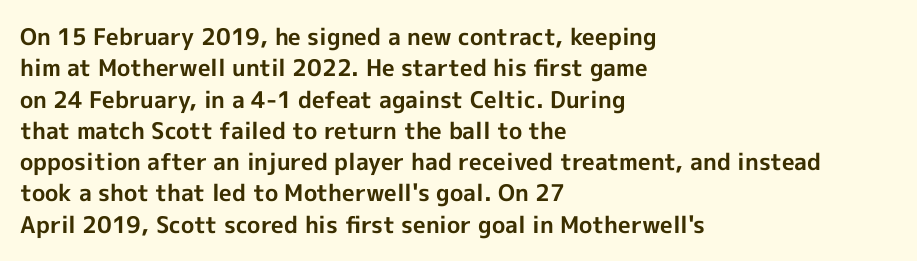
If you drew a line through each stem, it would be perfectly vertical. The face used here has the dense, thick strokes of a bold. All the whitespace from short lines collects on the right. Observe the ordinary spacing: letters are neighbours, not strangers. Rule under the text: the space is simply empty.
